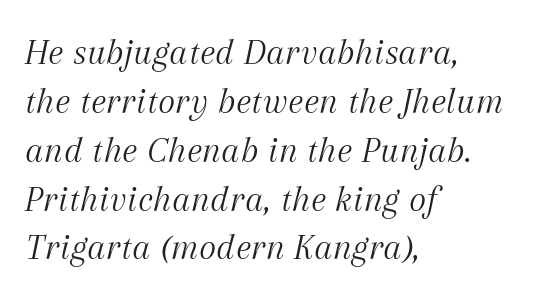
{"serif": "yes", "italic": "yes", "lean": "right", "slant_degrees": 12, "bold": "no", "weight": "light", "width": "normal", "stroke_contrast": "medium", "x_height": "medium", "monospaced": "no", "underline": "no", "align": "left", "line_spacing": "normal", "line_spacing_ratio": 1.32, "letter_spacing": "normal", "letter_spacing_em": 0.0, "glyph_px": 37}
